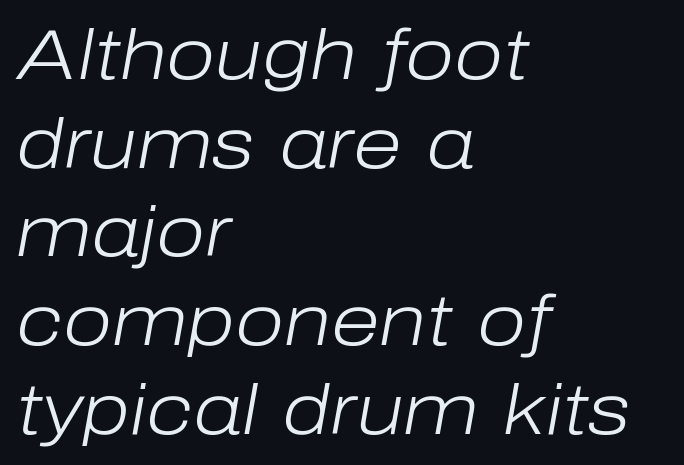
The image shows 71 px light type, italic (leaning right); set left-aligned, normal line spacing (1.25x), normal letter spacing, not underlined; low stroke contrast and a medium x-height.
